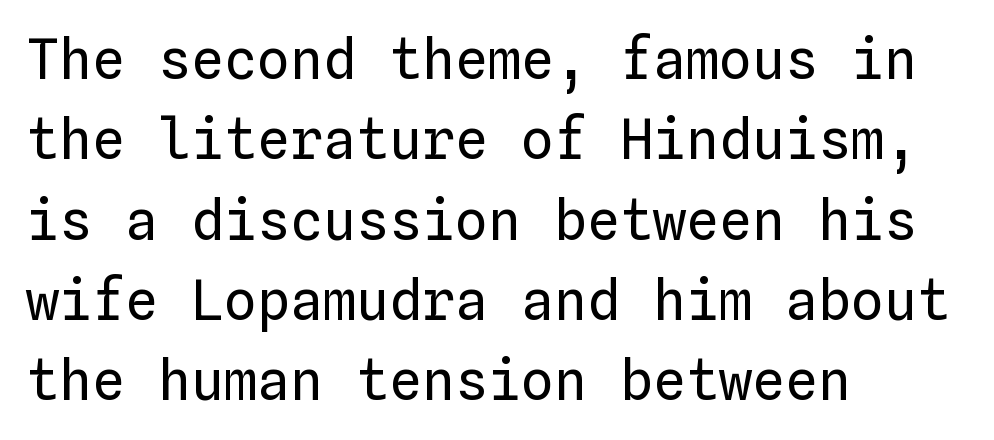
The image shows 55 px regular-weight type, upright, monospaced; set left-aligned, normal line spacing (1.46x), normal letter spacing, not underlined; low stroke contrast and a medium x-height.
